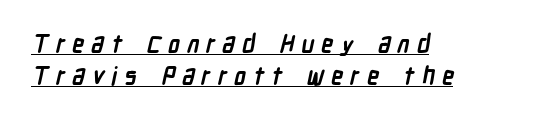
The image shows 24 px bold type; set left-aligned, normal line spacing (1.34x), unusually wide letter spacing (+0.29 em), underlined.
